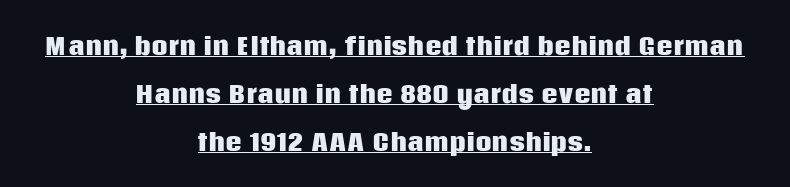
Q: Is the text bold? A: Yes.
Q: Is the text italic (slanted)? A: No, it is upright.
Q: Is the text underlined? A: Yes.
Q: How is the paragraph aligned? A: Centered.
Q: Is the spacing between letters normal or unusually wide? A: Normal.
Q: Is the spacing between lines tight, normal or loose? A: Loose.
